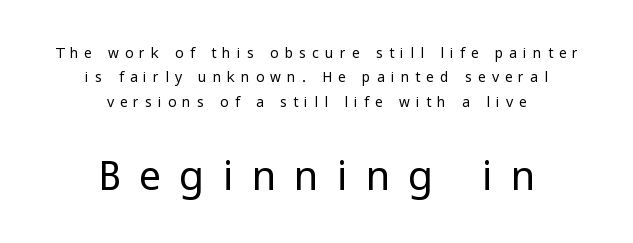
Q: Is the text bold? A: No.
Q: Is the text italic (slanted)? A: No, it is upright.
Q: Is the typeface a serif or a sans-serif typeface? A: Sans-serif.
Q: Is the text underlined? A: No.
Q: How is the paragraph aligned? A: Centered.
Q: Is the spacing between letters normal or unusually wide? A: Unusually wide.
Q: Which block of text is set in a larger size, the first (top) or the second (bottom)? A: The second (bottom) one.
Q: Width (condensed, normal, or wide)? A: Normal.
Q: Stroke contrast? A: Low.
Q: x-height? A: Medium.
Q: Monospaced? A: No.
